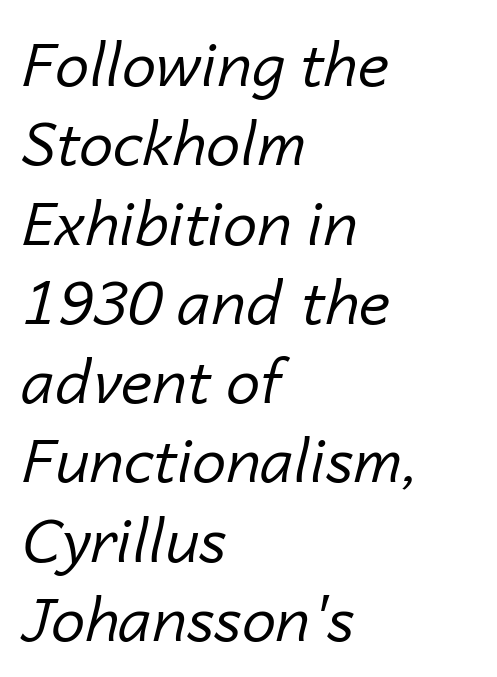
These lines keep a tight, regular rhythm from letter to letter. How would I describe the line gaps? Plain and ordinary. Weight: regular or lighter. This sample has the flowing, uneven cadence of proportional lettering.
